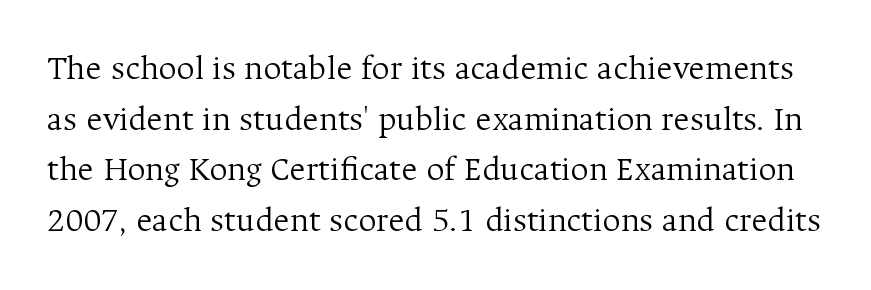
{"serif": "yes", "italic": "no", "bold": "no", "weight": "light", "width": "normal", "stroke_contrast": "medium", "x_height": "medium", "monospaced": "no", "underline": "no", "line_spacing": "normal", "line_spacing_ratio": 1.45, "letter_spacing": "normal", "letter_spacing_em": 0.0, "glyph_px": 35}
